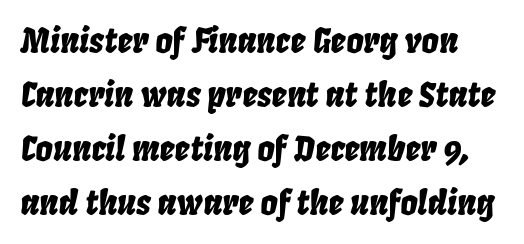
The image shows 34 px condensed type, italic (leaning right); set normal line spacing (1.59x), normal letter spacing, not underlined; low stroke contrast and a large x-height.
